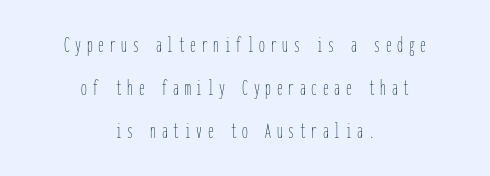
The image shows 23 px text type, upright; set centered, line spacing 1.88x, unusually wide letter spacing (+0.25 em), not underlined.
